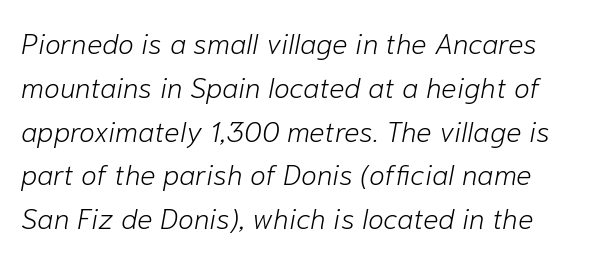
The image shows 29 px light type, italic (leaning right); set normal line spacing (1.51x), normal letter spacing, not underlined; low stroke contrast and a medium x-height.
